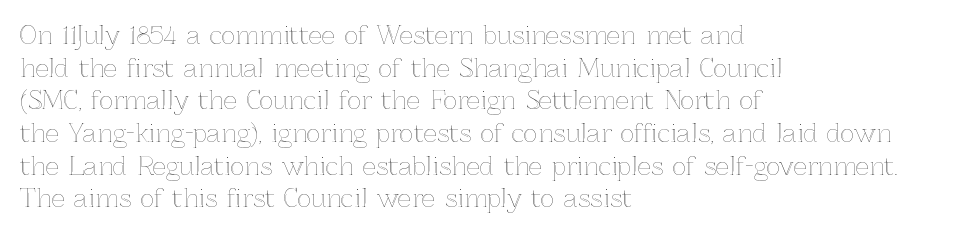
The image shows 24 px text type, upright; set left-aligned, normal line spacing (1.36x), normal letter spacing, not underlined.
